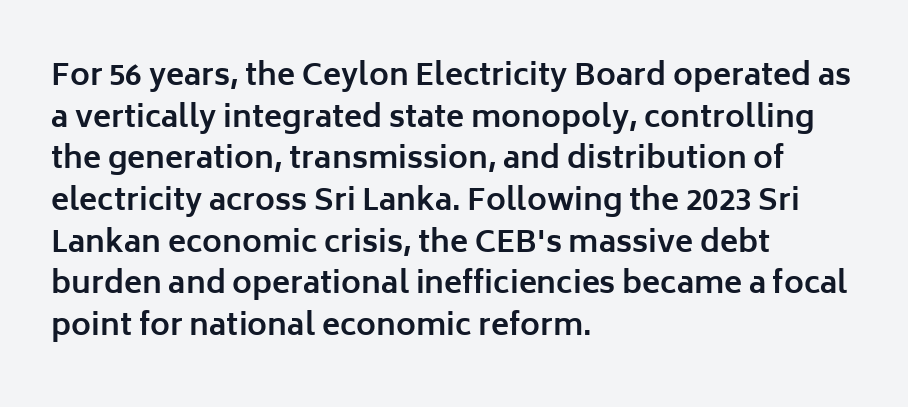
{"serif": "no", "italic": "no", "bold": "yes", "weight": "bold", "width": "normal", "stroke_contrast": "low", "x_height": "medium", "monospaced": "no", "underline": "no", "align": "left", "line_spacing": "normal", "line_spacing_ratio": 1.39, "letter_spacing": "normal", "letter_spacing_em": 0.0, "glyph_px": 30}
